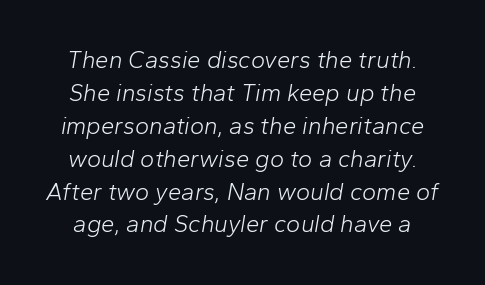
Nobody touched the tracking dial on this one. Compared with ordinary roman type, these characters are visibly tilted. Whoever set this chose a conventional vertical rhythm. A quiet, ordinary-to-light weight characterises the typeface.
